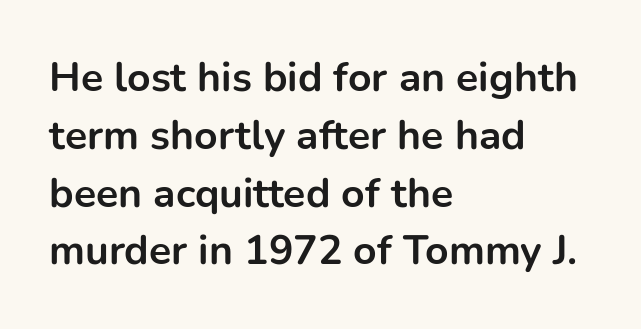
{"serif": "no", "italic": "no", "bold": "yes", "weight": "bold", "width": "normal", "stroke_contrast": "low", "x_height": "medium", "monospaced": "no", "underline": "no", "align": "left", "line_spacing": "normal", "line_spacing_ratio": 1.41, "letter_spacing": "normal", "letter_spacing_em": 0.0, "glyph_px": 41}
